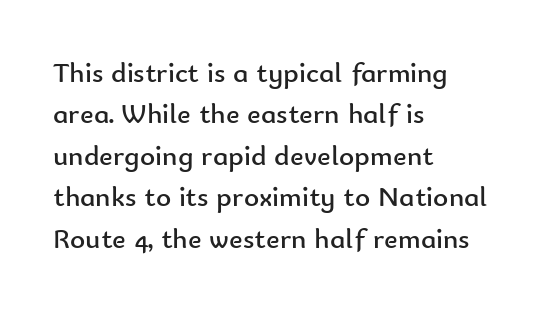
The image shows 29 px regular-weight sans-serif type, upright; set left-aligned, normal line spacing (1.43x), normal letter spacing, not underlined; low stroke contrast and a small x-height.
